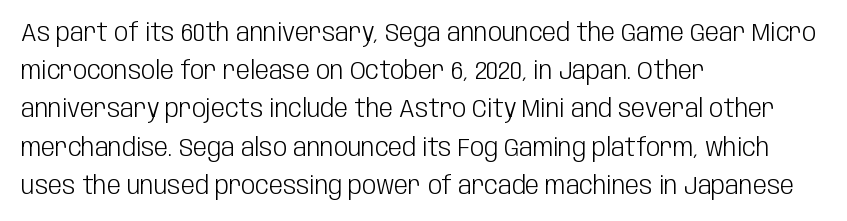
The image shows 25 px text type, upright; set left-aligned, normal line spacing (1.53x), normal letter spacing, not underlined.
